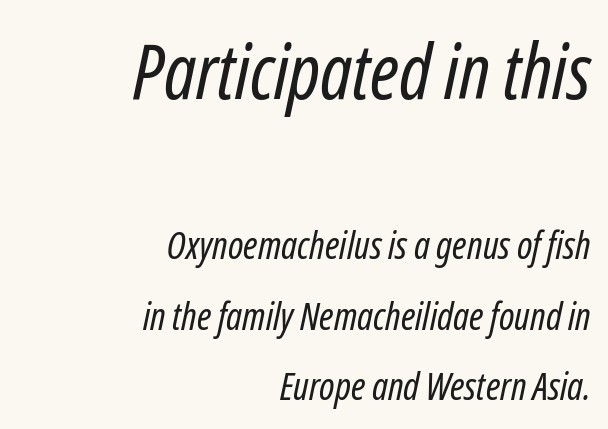
{"italic": "yes", "lean": "right", "slant_degrees": 12, "bold": "no", "weight": "regular", "width": "condensed", "stroke_contrast": "low", "x_height": "medium", "monospaced": "no", "underline": "no", "align": "right", "line_spacing_ratio": 1.85, "letter_spacing": "normal", "letter_spacing_em": 0.0, "larger_block": "first", "size_ratio": 2.0, "glyph_px": 76}
